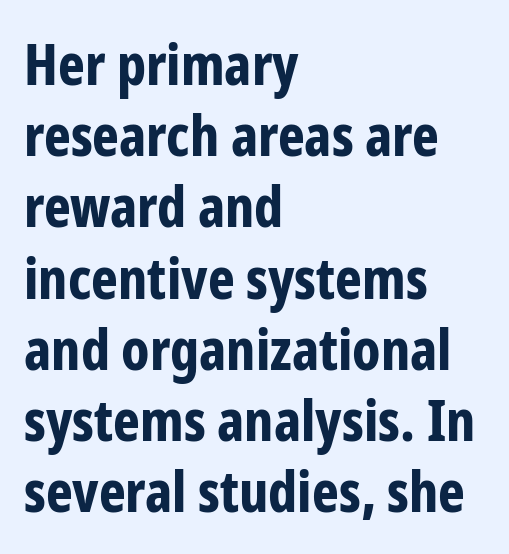
Q: Is the text bold? A: Yes.
Q: Is the text italic (slanted)? A: No, it is upright.
Q: Is the typeface a serif or a sans-serif typeface? A: Sans-serif.
Q: Is the text underlined? A: No.
Q: How is the paragraph aligned? A: Left-aligned.
Q: Is the spacing between letters normal or unusually wide? A: Normal.
Q: Is the spacing between lines tight, normal or loose? A: Normal.
Q: Width (condensed, normal, or wide)? A: Condensed.
Q: Stroke contrast? A: Low.
Q: x-height? A: Medium.
Q: Monospaced? A: No.
